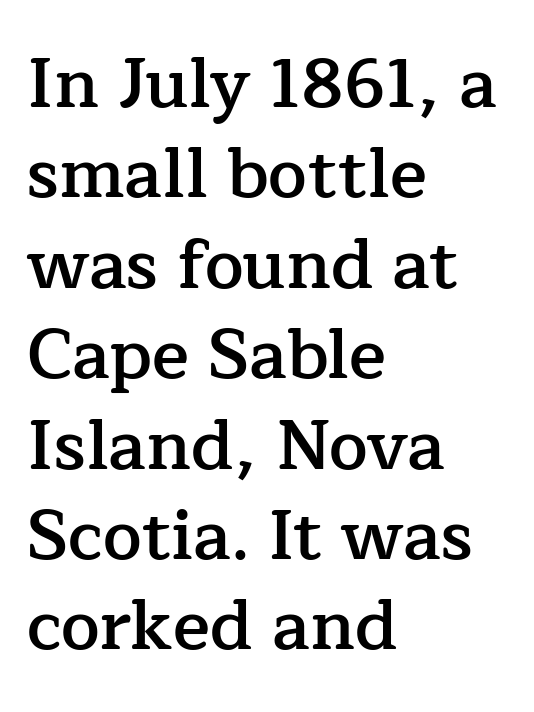
The image shows 69 px semibold serif type, upright; set left-aligned, normal line spacing (1.31x), normal letter spacing, not underlined; low stroke contrast and a medium x-height.
